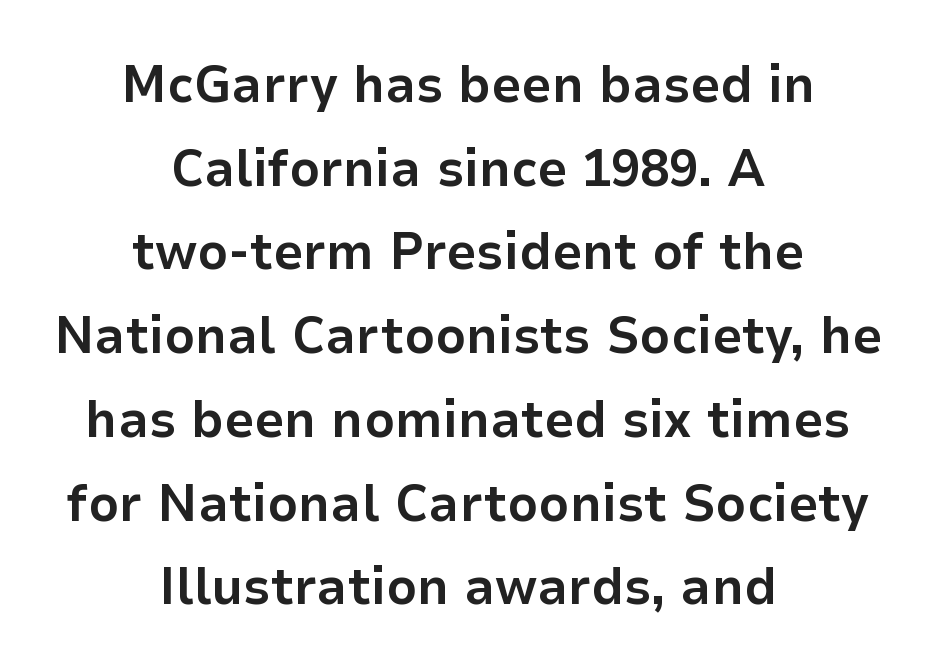
The rag falls on both sides of this text block equally. The characters look thick and weighty, a clear bold. You can tell from the bare stems that sans-serif type was used. Note the varied advance widths — an 'i' is clearly narrower than an 'm'.
